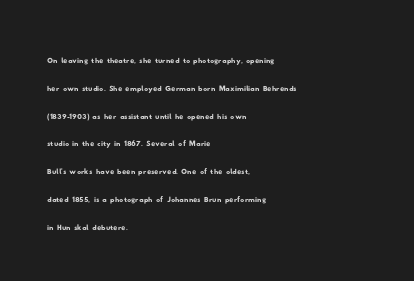
The image shows 20 px text type; set left-aligned, normal line spacing (1.39x), normal letter spacing, not underlined.
